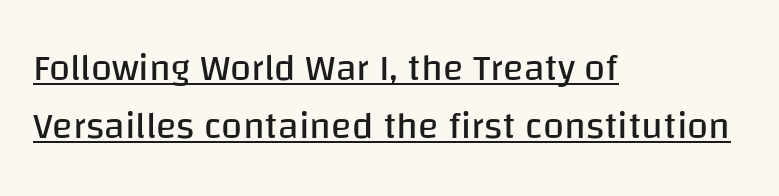
{"serif": "no", "italic": "no", "bold": "no", "weight": "regular", "width": "normal", "stroke_contrast": "low", "x_height": "large", "monospaced": "no", "underline": "yes", "align": "left", "line_spacing": "normal", "line_spacing_ratio": 1.53, "letter_spacing": "normal", "letter_spacing_em": 0.0, "glyph_px": 38}
